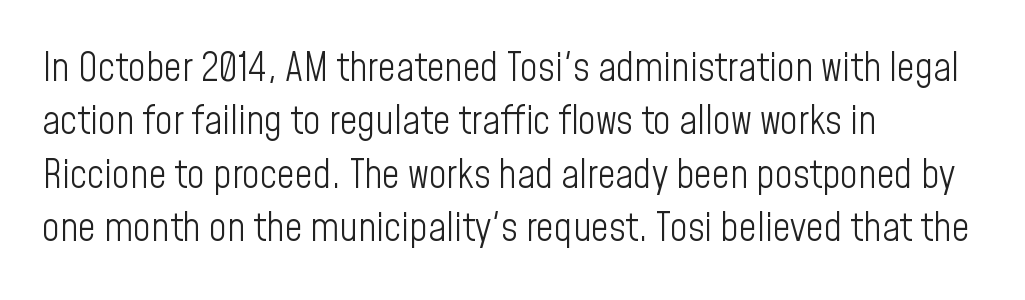
{"serif": "no", "italic": "no", "bold": "no", "weight": "light", "width": "condensed", "stroke_contrast": "low", "x_height": "medium", "monospaced": "no", "underline": "no", "align": "left", "line_spacing": "normal", "line_spacing_ratio": 1.37, "letter_spacing": "normal", "letter_spacing_em": 0.0, "glyph_px": 39}
